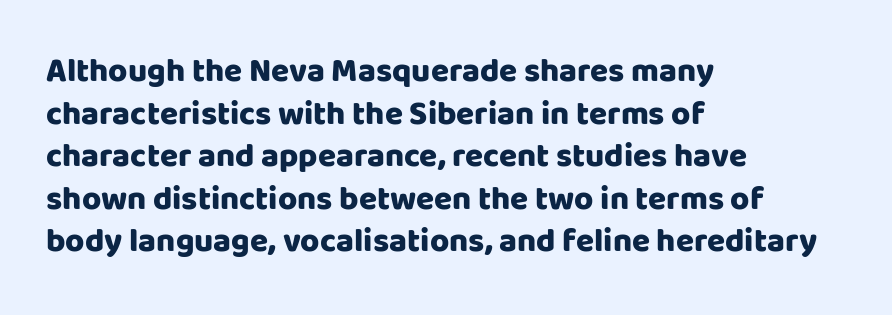
The zone under the glyphs is completely vacant. Default kerning and tracking; the words read as compact shapes. The passage shown is typeset with a sans-serif family. Line spacing here is normal. The letters are bold, with thick, heavy strokes.
